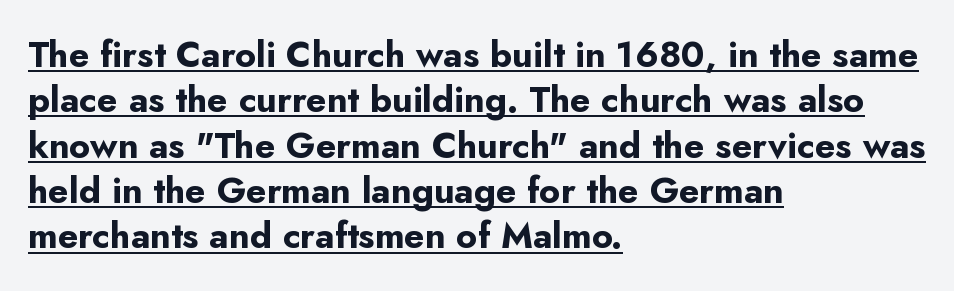
{"serif": "no", "italic": "no", "bold": "yes", "weight": "bold", "width": "normal", "stroke_contrast": "low", "x_height": "small", "monospaced": "no", "underline": "yes", "align": "left", "line_spacing": "normal", "line_spacing_ratio": 1.26, "letter_spacing": "normal", "letter_spacing_em": 0.0, "glyph_px": 36}
